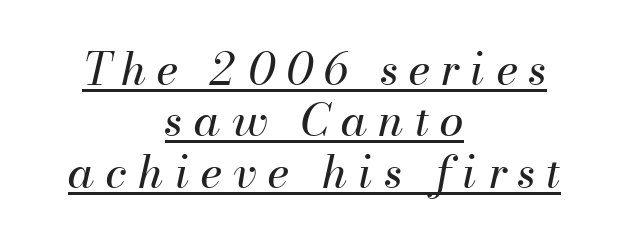
The horizontal fit of the characters is loose and conspicuously gappy. Is the stroke heavy? The answer is a plain regular-or-lighter. The font's italic variant was chosen for this text. A student would call this center alignment; a typographer would say set centered.
